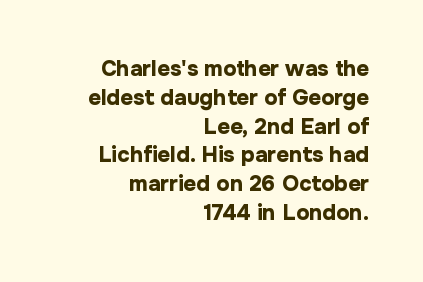
The image shows 22 px bold type, upright; set right-aligned, normal line spacing (1.31x), normal letter spacing, not underlined.
